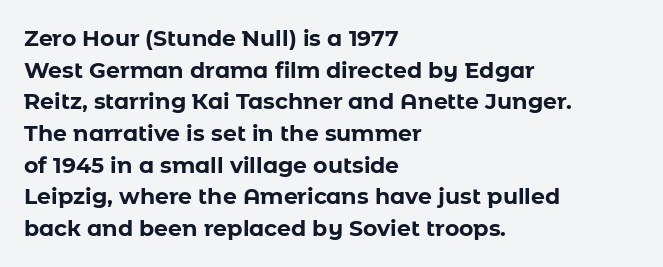
{"italic": "no", "bold": "yes", "underline": "no", "align": "left", "line_spacing": "normal", "line_spacing_ratio": 1.44, "letter_spacing": "normal", "letter_spacing_em": 0.0, "glyph_px": 22}
